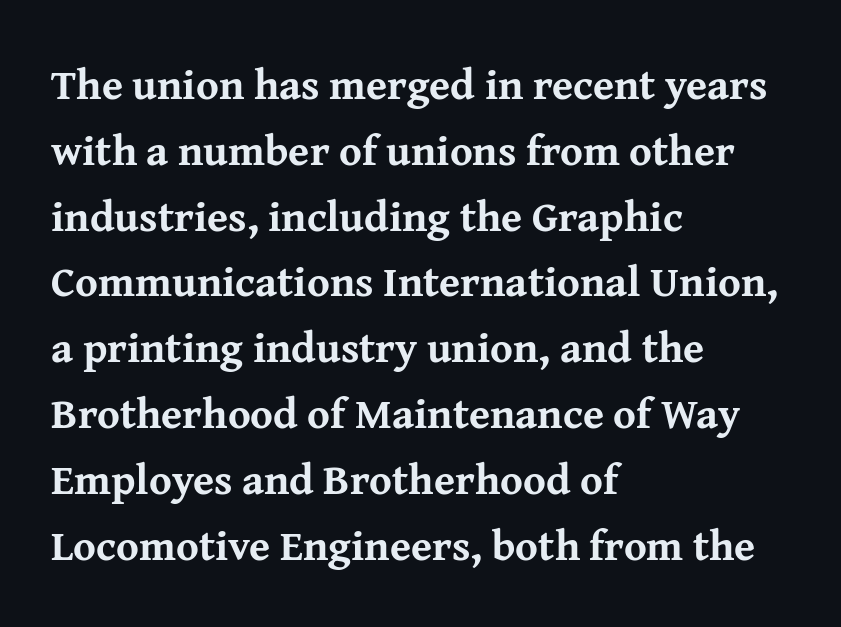
Letterform terminals end in serifs throughout the passage. Does the copy run flush right? No — it runs flush left. The baseline area is clear. Plenty of ink on the page — the face is bold.
